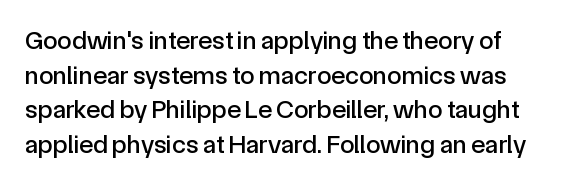
The image shows 26 px text type, upright; set normal line spacing (1.33x), normal letter spacing, not underlined.
